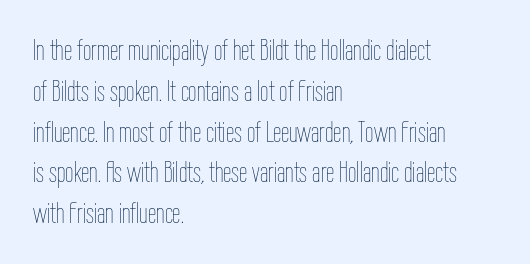
The ragged edge is on the right, which tells us the setting is flush left. Words appear dense and cohesive because spacing is normal. Posture: straight, roman, zero tilt. No heavy texture on the line: the type isn't bold.
